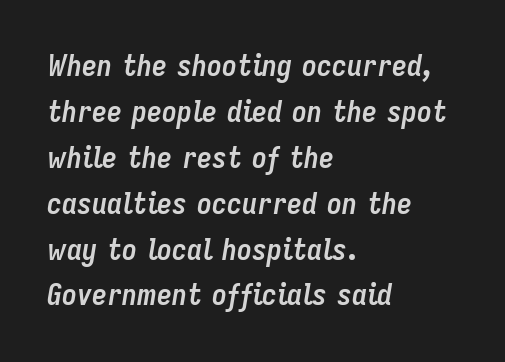
Emphasis by weight is at full strength: bold. Characters follow at the spacing the type designer built in. A classic flush-left, rag-right setting is used for this passage. Each letter keeps its own natural width here, so spacing adapts to shape. The vertical gap from one line to the next is medium. The zone under the glyphs is completely vacant.
